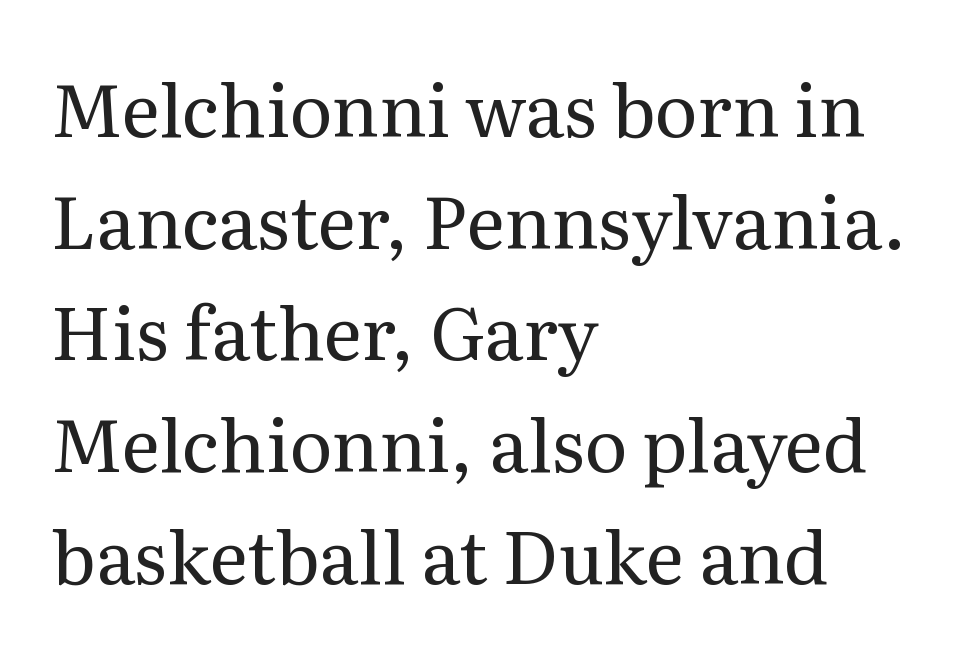
{"serif": "yes", "italic": "no", "bold": "no", "weight": "regular", "width": "normal", "stroke_contrast": "medium", "x_height": "medium", "monospaced": "no", "underline": "no", "align": "left", "line_spacing": "normal", "line_spacing_ratio": 1.53, "letter_spacing": "normal", "letter_spacing_em": 0.0, "glyph_px": 73}
